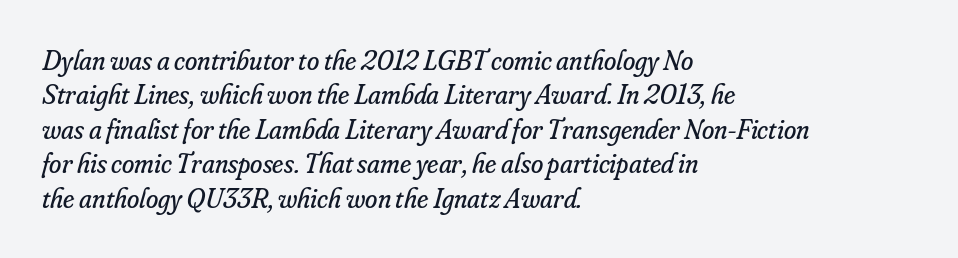
Spacing between characters is what you'd get straight out of the box. Note: serifs present on the glyphs. The letters are slanted; this is an italic face. The words here are not underlined. The passage is arranged the way most books set body copy — flush left.
